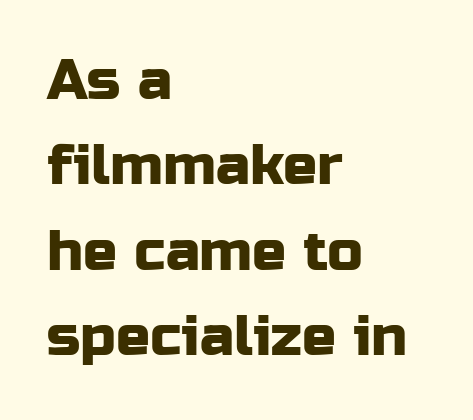
{"serif": "no", "italic": "no", "width": "normal", "stroke_contrast": "low", "x_height": "medium", "monospaced": "no", "underline": "no", "align": "left", "line_spacing": "normal", "line_spacing_ratio": 1.5, "letter_spacing": "normal", "letter_spacing_em": 0.0, "glyph_px": 57}
